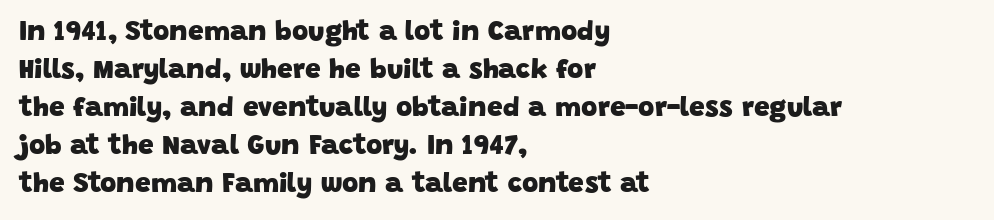
The text block is weighted toward the left margin, trailing off unevenly rightward. Students, this is bold: see how much ink each stroke carries. The characters display no serif detailing; their extremities are plain. These lines sit exactly where default settings would place them.
